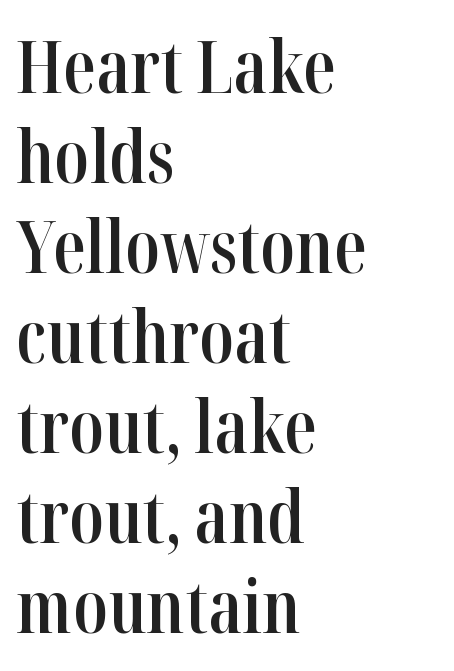
Q: Is the text bold? A: Semi-bold.
Q: Is the text italic (slanted)? A: No, it is upright.
Q: Is the typeface a serif or a sans-serif typeface? A: Serif.
Q: Is the text underlined? A: No.
Q: How is the paragraph aligned? A: Left-aligned.
Q: Is the spacing between letters normal or unusually wide? A: Normal.
Q: Is the spacing between lines tight, normal or loose? A: Normal.
Q: Width (condensed, normal, or wide)? A: Condensed.
Q: Stroke contrast? A: High.
Q: x-height? A: Medium.
Q: Monospaced? A: No.
